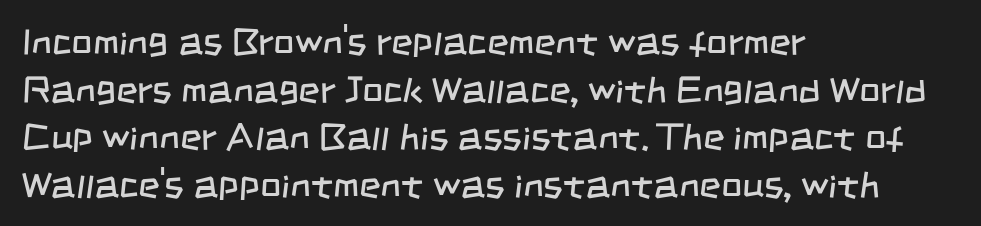
Q: Is the text bold? A: No.
Q: Is the typeface a serif or a sans-serif typeface? A: Sans-serif.
Q: Is the text underlined? A: No.
Q: How is the paragraph aligned? A: Left-aligned.
Q: Is the spacing between letters normal or unusually wide? A: Normal.
Q: Is the spacing between lines tight, normal or loose? A: Normal.
Q: Width (condensed, normal, or wide)? A: Condensed.
Q: Stroke contrast? A: Low.
Q: x-height? A: Large.
Q: Monospaced? A: No.
